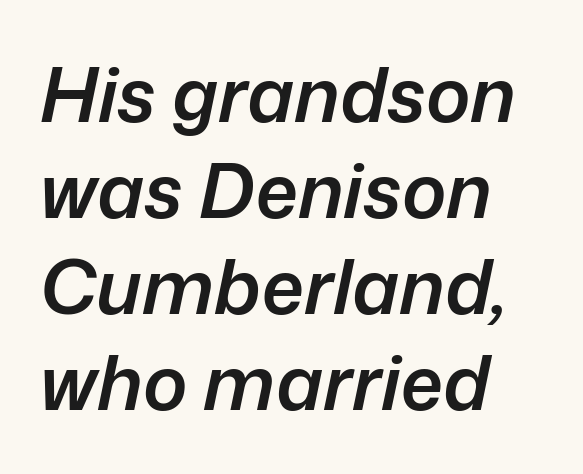
The glyphs look as if they've been sheared to an angle. Whoever set this chose a conventional vertical rhythm. This is the in-between weight designers call semibold or demi. Any mark beneath the type? The region is blank. The type is set solid horizontally, with unmodified tracking.
